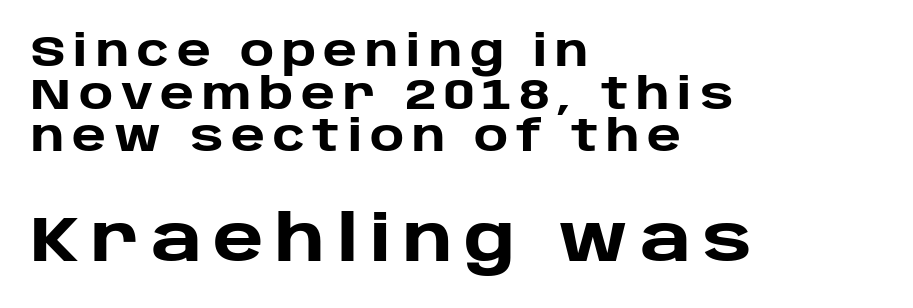
Q: Is the text bold? A: Yes.
Q: Is the text italic (slanted)? A: No, it is upright.
Q: Is the typeface a serif or a sans-serif typeface? A: Sans-serif.
Q: Is the text underlined? A: No.
Q: How is the paragraph aligned? A: Left-aligned.
Q: Is the spacing between lines tight, normal or loose? A: Tight.
Q: Which block of text is set in a larger size, the first (top) or the second (bottom)? A: The second (bottom) one.
Q: Width (condensed, normal, or wide)? A: Normal.
Q: Stroke contrast? A: Low.
Q: x-height? A: Large.
Q: Monospaced? A: No.
